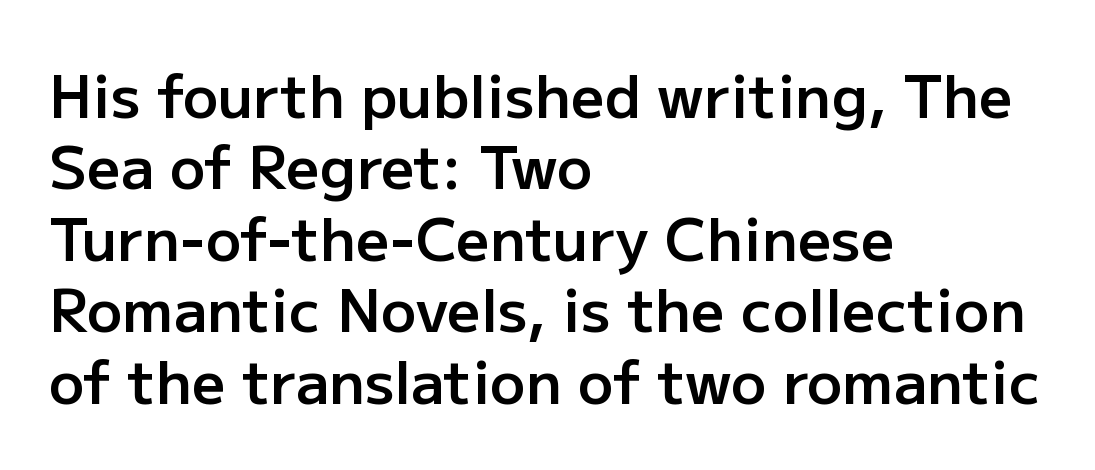
Q: Is the text bold? A: Semi-bold.
Q: Is the text italic (slanted)? A: No, it is upright.
Q: Is the typeface a serif or a sans-serif typeface? A: Sans-serif.
Q: Is the text underlined? A: No.
Q: How is the paragraph aligned? A: Left-aligned.
Q: Is the spacing between letters normal or unusually wide? A: Normal.
Q: Width (condensed, normal, or wide)? A: Normal.
Q: Stroke contrast? A: Low.
Q: x-height? A: Medium.
Q: Monospaced? A: No.
